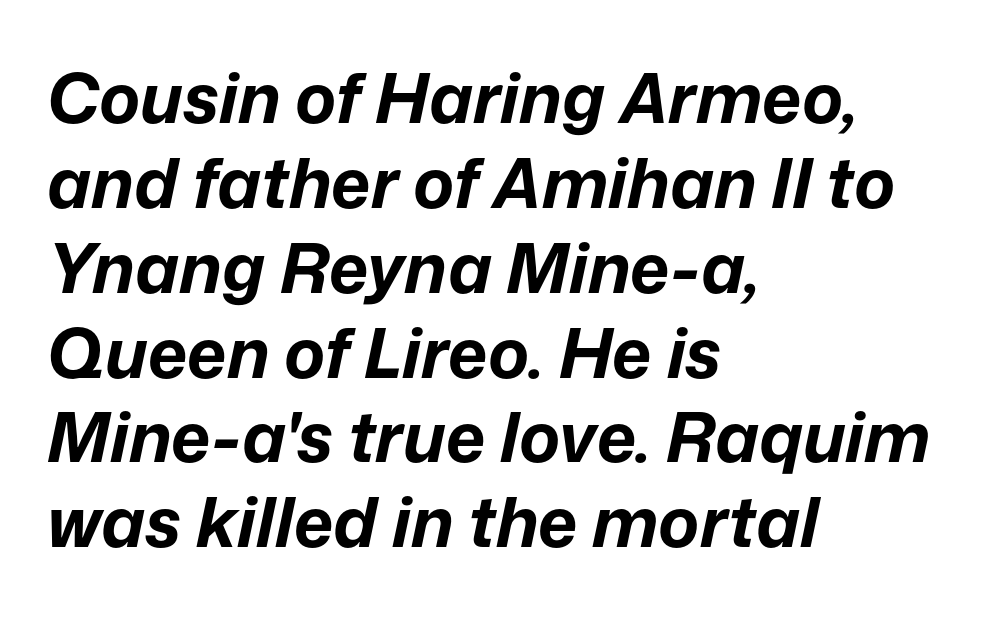
{"italic": "yes", "lean": "right", "slant_degrees": 12, "bold": "yes", "weight": "bold", "width": "normal", "stroke_contrast": "low", "x_height": "medium", "monospaced": "no", "underline": "no", "align": "left", "line_spacing_ratio": 1.23, "letter_spacing": "normal", "letter_spacing_em": 0.0, "glyph_px": 69}
